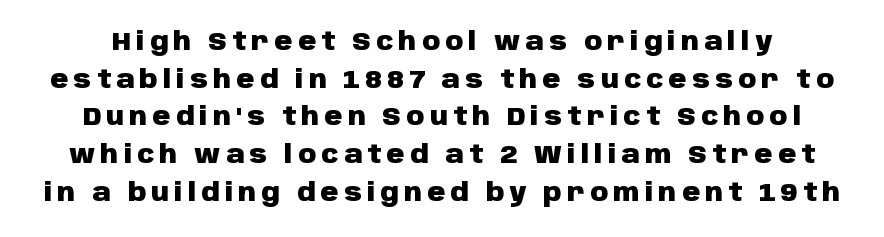
{"italic": "no", "bold": "yes", "underline": "no", "line_spacing": "normal", "line_spacing_ratio": 1.51, "letter_spacing": "wide", "letter_spacing_em": 0.21, "glyph_px": 25}
